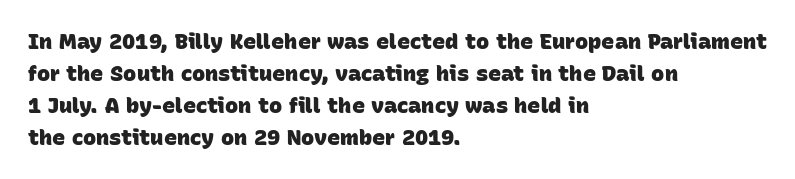
The image shows 22 px bold type; set left-aligned, normal line spacing (1.45x), normal letter spacing, not underlined.
